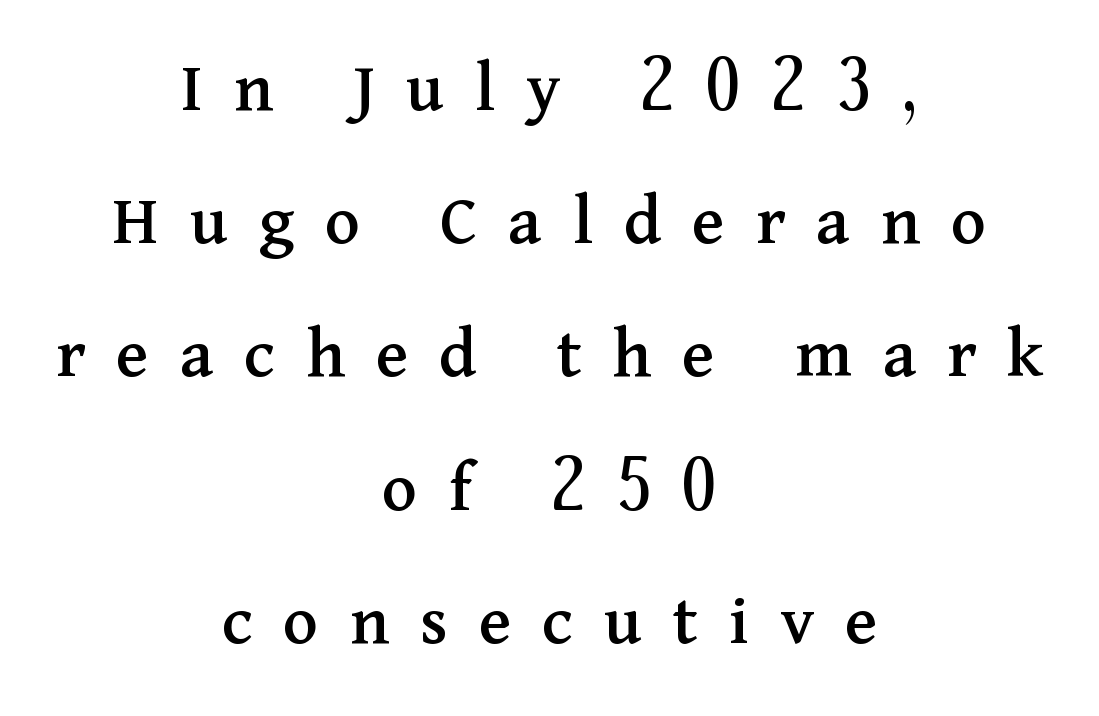
{"serif": "yes", "italic": "no", "width": "normal", "stroke_contrast": "medium", "x_height": "medium", "monospaced": "no", "underline": "no", "align": "center", "line_spacing_ratio": 1.8, "letter_spacing": "wide", "letter_spacing_em": 0.42, "glyph_px": 74}
